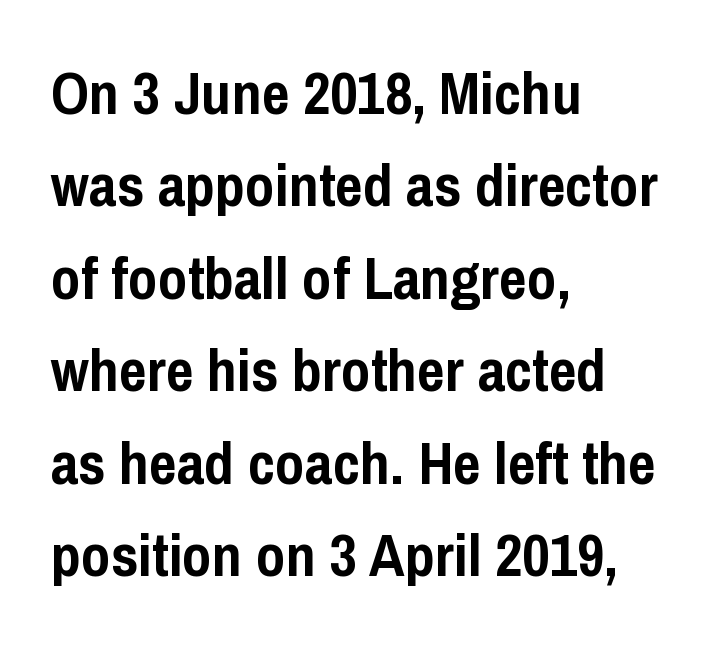
The image shows 60 px semibold, condensed sans-serif type, upright; set left-aligned, normal line spacing (1.54x), normal letter spacing, not underlined; low stroke contrast and a medium x-height.
